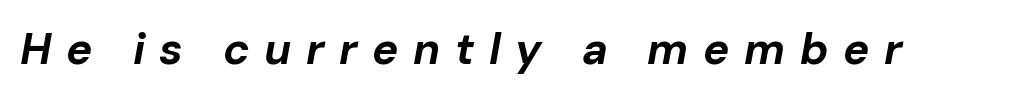
The image shows 44 px bold type, italic (leaning right); set unusually wide letter spacing (+0.33 em), not underlined; low stroke contrast and a medium x-height.
